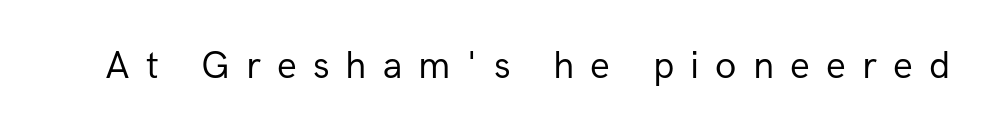
The image shows 39 px regular-weight sans-serif type, upright; set unusually wide letter spacing (+0.41 em), not underlined; low stroke contrast and a medium x-height.
